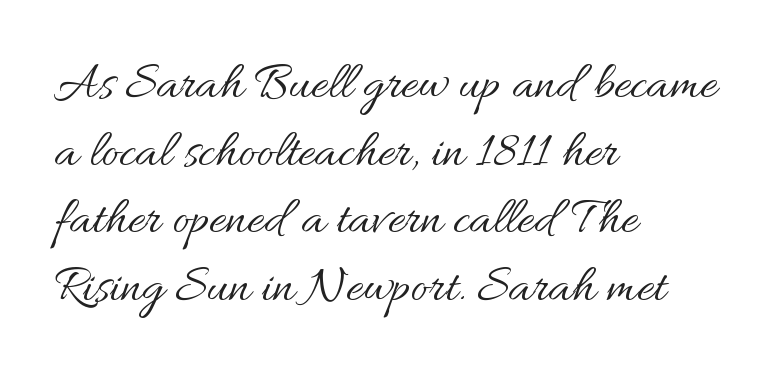
Q: Is the text bold? A: No.
Q: Is the text italic (slanted)? A: Yes.
Q: Is the text underlined? A: No.
Q: How is the paragraph aligned? A: Left-aligned.
Q: Is the spacing between letters normal or unusually wide? A: Normal.
Q: Is the spacing between lines tight, normal or loose? A: Normal.
Q: Width (condensed, normal, or wide)? A: Normal.
Q: Stroke contrast? A: Medium.
Q: x-height? A: Small.
Q: Monospaced? A: No.
